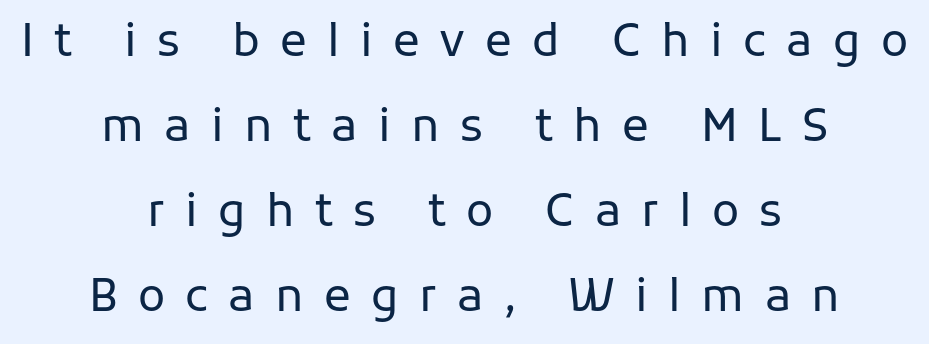
{"serif": "no", "italic": "no", "bold": "no", "weight": "regular", "width": "normal", "stroke_contrast": "low", "x_height": "medium", "monospaced": "no", "underline": "no", "align": "center", "line_spacing_ratio": 1.89, "letter_spacing": "wide", "letter_spacing_em": 0.45, "glyph_px": 45}
